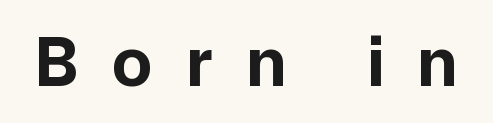
The image shows 72 px bold sans-serif type, upright; set unusually wide letter spacing (+0.48 em), not underlined; low stroke contrast and a medium x-height.
